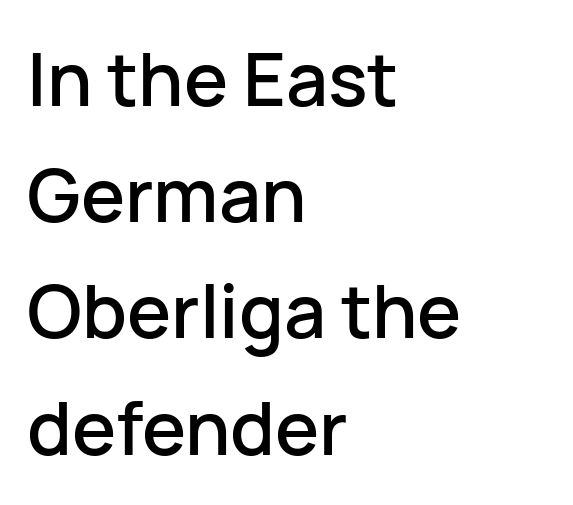
Q: Is the text italic (slanted)? A: No, it is upright.
Q: Is the typeface a serif or a sans-serif typeface? A: Sans-serif.
Q: Is the text underlined? A: No.
Q: How is the paragraph aligned? A: Left-aligned.
Q: Is the spacing between letters normal or unusually wide? A: Normal.
Q: Is the spacing between lines tight, normal or loose? A: Normal.
Q: Width (condensed, normal, or wide)? A: Normal.
Q: Stroke contrast? A: Low.
Q: x-height? A: Medium.
Q: Monospaced? A: No.
